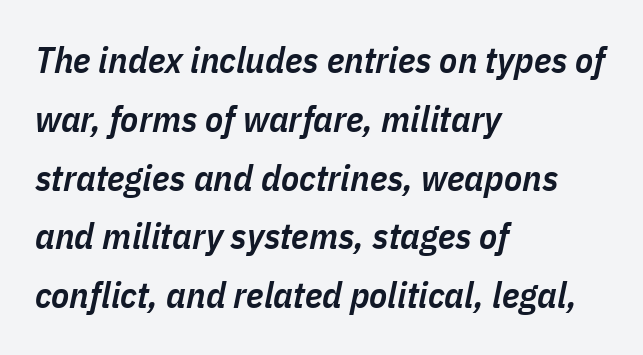
Spacing verdict: proportional, widths tailored to each character. A fair bit of extra ink — the face is semibold, not bold. Honestly, the letter spacing is just normal — you wouldn't notice it. Letters rest on an invisible, unmarked baseline.
